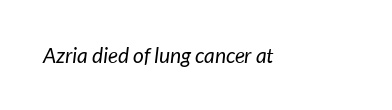
The image shows 21 px text type; set normal letter spacing, not underlined.
